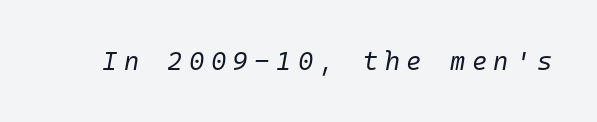
{"italic": "yes", "lean": "right", "slant_degrees": 10, "bold": "no", "underline": "no", "letter_spacing": "wide", "letter_spacing_em": 0.25, "glyph_px": 26}
